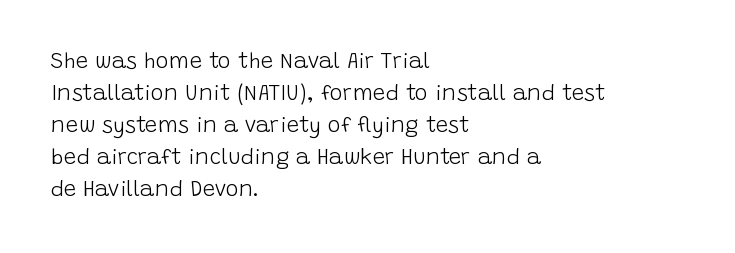
{"italic": "no", "bold": "no", "underline": "no", "align": "left", "line_spacing": "normal", "line_spacing_ratio": 1.45, "letter_spacing": "normal", "letter_spacing_em": 0.0, "glyph_px": 22}
